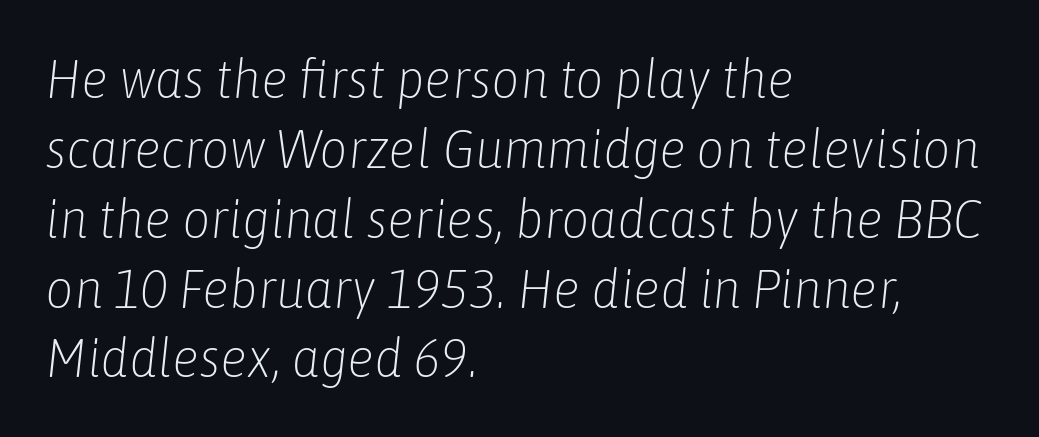
The image shows 55 px light, condensed type, italic (leaning right); set left-aligned, normal line spacing (1.27x), normal letter spacing, not underlined; low stroke contrast and a medium x-height.
